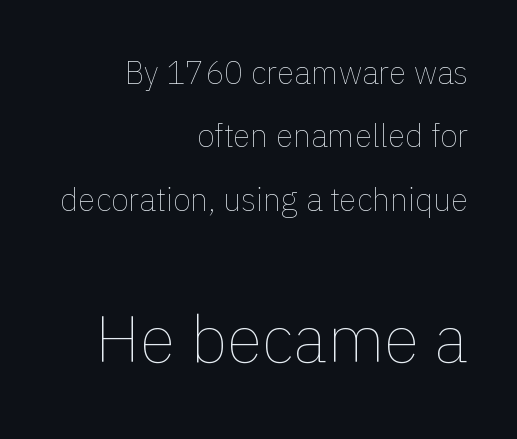
Heaviness? Minimal to ordinary, like unemphasized prose. Line endings align vertically; line beginnings do not. What's the leading like? Stretched, with rows far apart. This is roman type, the default non-slanted kind.
